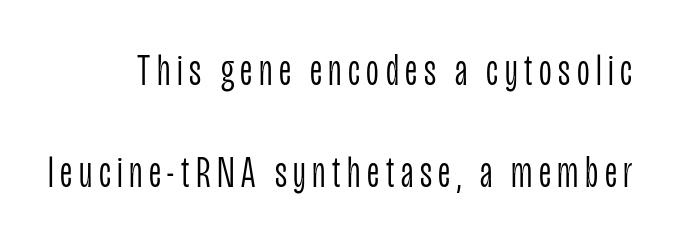
The image shows 44 px light, condensed sans-serif type, upright; set loose line spacing (2.32x), not underlined; low stroke contrast and a large x-height.
